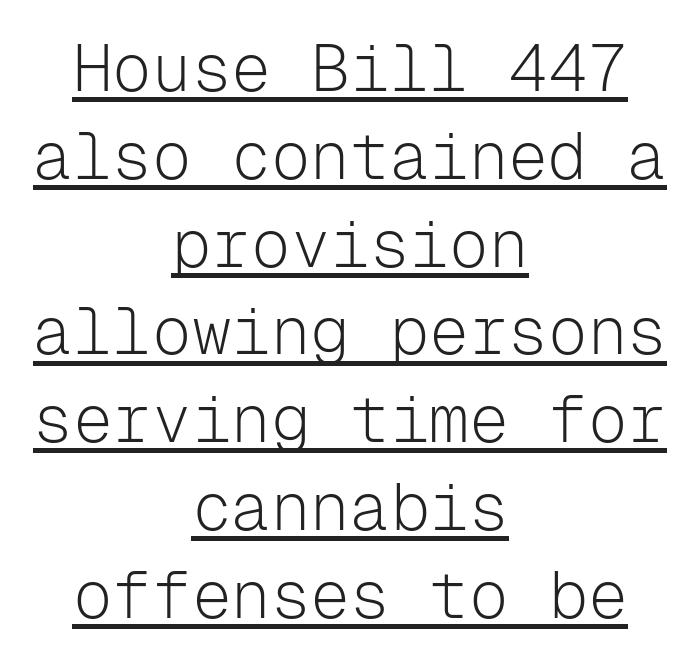
Q: Is the text bold? A: No.
Q: Is the text italic (slanted)? A: No, it is upright.
Q: Is the typeface a serif or a sans-serif typeface? A: Sans-serif.
Q: Is the text underlined? A: Yes.
Q: How is the paragraph aligned? A: Centered.
Q: Is the spacing between letters normal or unusually wide? A: Normal.
Q: Is the spacing between lines tight, normal or loose? A: Normal.
Q: Width (condensed, normal, or wide)? A: Normal.
Q: Stroke contrast? A: Low.
Q: x-height? A: Medium.
Q: Monospaced? A: Yes.
